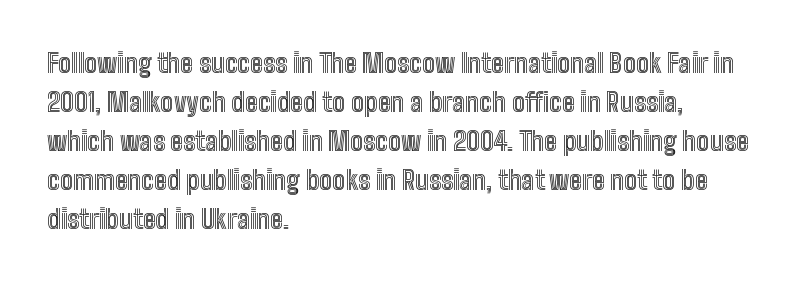
The image shows 26 px text type, upright; set left-aligned, normal line spacing (1.5x), normal letter spacing, not underlined.
